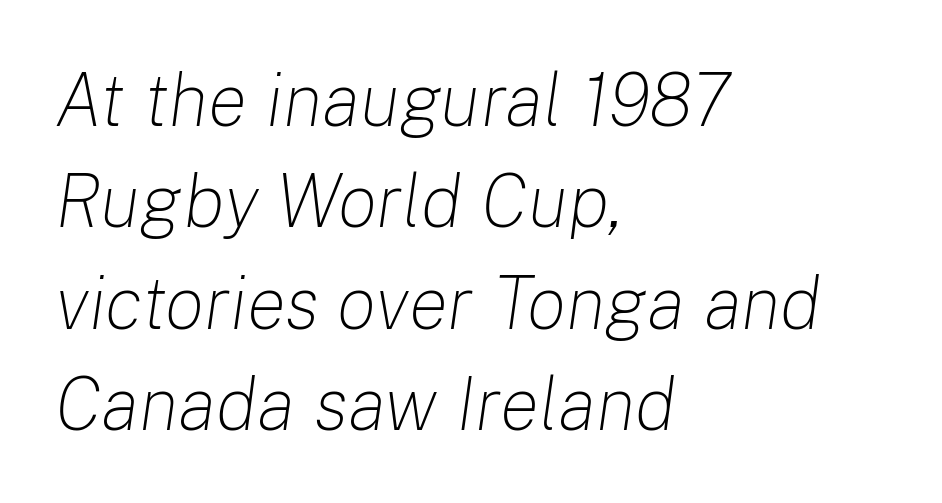
The image shows 74 px light type, italic (leaning right); set left-aligned, normal line spacing (1.37x), normal letter spacing, not underlined; low stroke contrast and a medium x-height.
